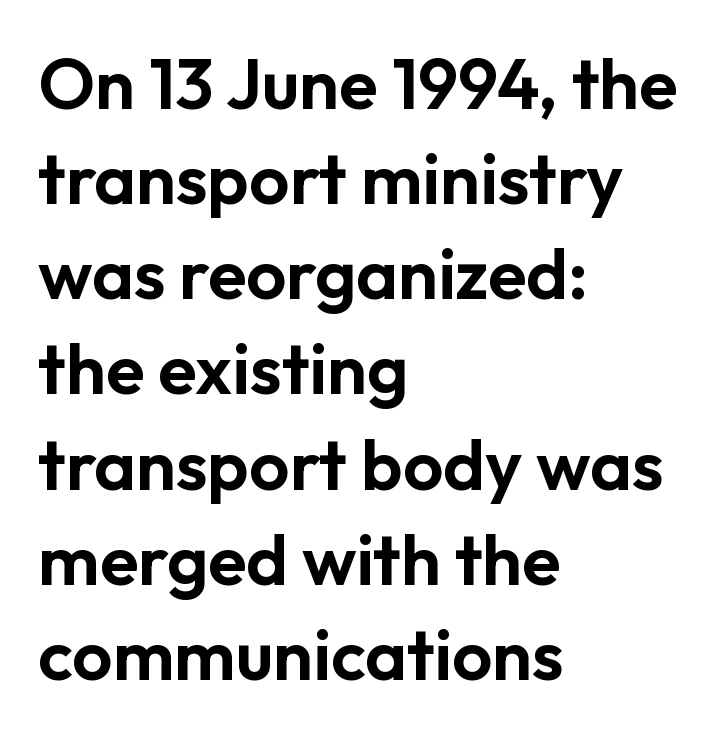
Q: Is the text italic (slanted)? A: No, it is upright.
Q: Is the typeface a serif or a sans-serif typeface? A: Sans-serif.
Q: Is the text underlined? A: No.
Q: How is the paragraph aligned? A: Left-aligned.
Q: Is the spacing between letters normal or unusually wide? A: Normal.
Q: Is the spacing between lines tight, normal or loose? A: Normal.
Q: Width (condensed, normal, or wide)? A: Normal.
Q: Stroke contrast? A: Low.
Q: x-height? A: Medium.
Q: Monospaced? A: No.
